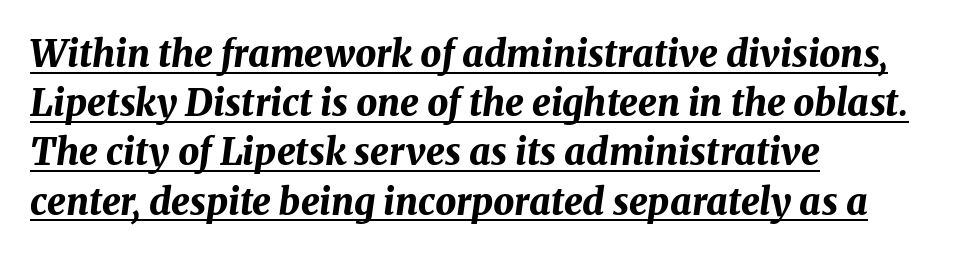
The image shows 37 px bold type, italic (leaning right); set left-aligned, normal line spacing (1.33x), normal letter spacing, underlined; medium stroke contrast and a medium x-height.
